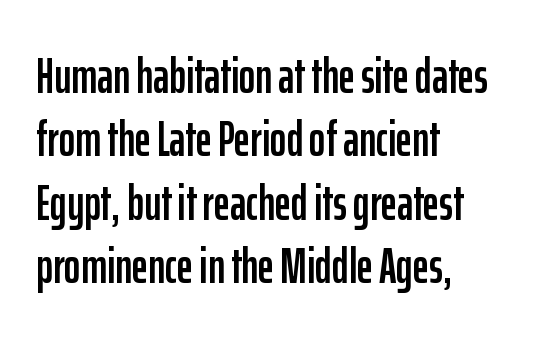
Q: Is the text italic (slanted)? A: No, it is upright.
Q: Is the typeface a serif or a sans-serif typeface? A: Sans-serif.
Q: Is the text underlined? A: No.
Q: How is the paragraph aligned? A: Left-aligned.
Q: Is the spacing between letters normal or unusually wide? A: Normal.
Q: Is the spacing between lines tight, normal or loose? A: Normal.
Q: Width (condensed, normal, or wide)? A: Condensed.
Q: Stroke contrast? A: Low.
Q: x-height? A: Medium.
Q: Monospaced? A: No.
